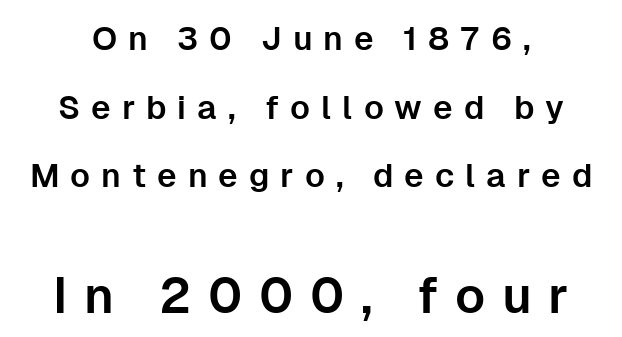
{"serif": "no", "italic": "no", "width": "normal", "stroke_contrast": "low", "x_height": "medium", "monospaced": "no", "underline": "no", "line_spacing": "loose", "line_spacing_ratio": 2.08, "letter_spacing": "wide", "letter_spacing_em": 0.33, "larger_block": "second", "size_ratio": 1.52, "glyph_px": 50}
